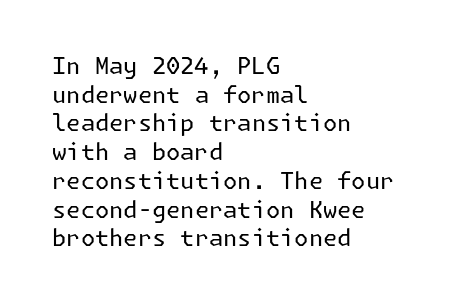
The lines sit at an ordinary, default distance from one another. The text block is weighted toward the left margin, trailing off unevenly rightward. Tracking value appears to be zero — textbook default spacing. Has an underline been added? It has not. Stroke mass is kept to a normal reading level or below.
